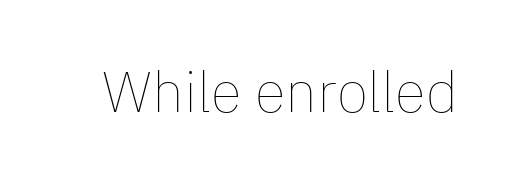
Q: Is the text bold? A: No.
Q: Is the text italic (slanted)? A: No, it is upright.
Q: Is the text underlined? A: No.
Q: Is the spacing between letters normal or unusually wide? A: Normal.
Q: Width (condensed, normal, or wide)? A: Normal.
Q: Stroke contrast? A: Low.
Q: x-height? A: Medium.
Q: Monospaced? A: No.
